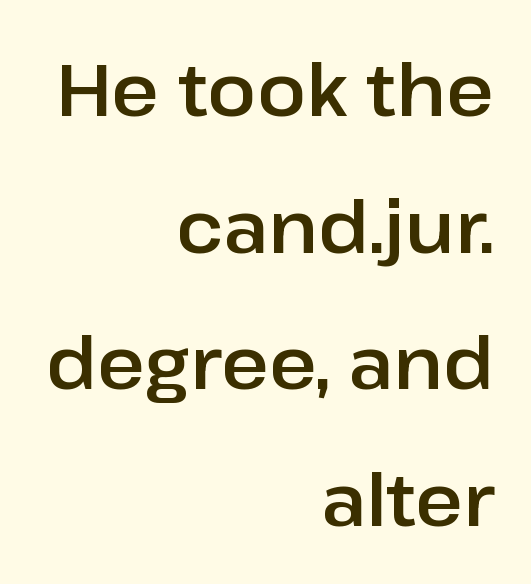
The image shows 73 px sans-serif type, upright; set right-aligned, line spacing 1.87x, normal letter spacing, not underlined; low stroke contrast and a medium x-height.
